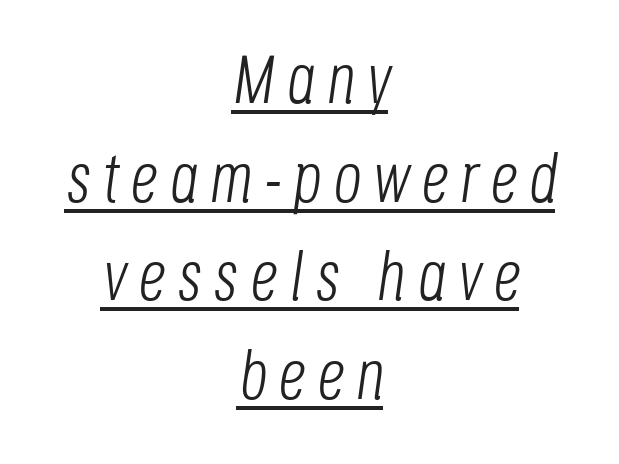
{"italic": "yes", "lean": "right", "slant_degrees": 8, "bold": "no", "weight": "light", "width": "condensed", "stroke_contrast": "low", "x_height": "large", "monospaced": "no", "underline": "yes", "align": "center", "line_spacing": "normal", "line_spacing_ratio": 1.43, "glyph_px": 69}
